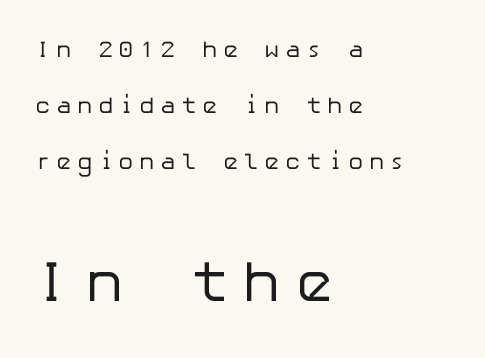
Notice the wide empty band between every row — that's loose leading. Spacing between characters has been opened up far beyond the box default. The rendering enlarges the type as you move from the upper chunk to the lower. The characters are drawn with everyday or finer stroke widths.
